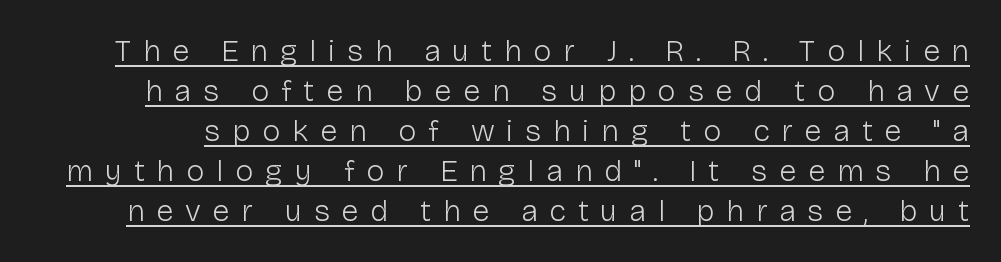
{"serif": "no", "italic": "no", "bold": "no", "weight": "light", "width": "normal", "stroke_contrast": "low", "x_height": "medium", "monospaced": "no", "underline": "yes", "line_spacing": "normal", "line_spacing_ratio": 1.29, "letter_spacing": "wide", "letter_spacing_em": 0.38, "glyph_px": 31}
